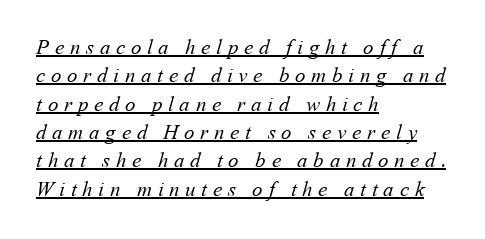
The image shows 21 px text type; set left-aligned, normal line spacing (1.35x), unusually wide letter spacing (+0.27 em), underlined.
